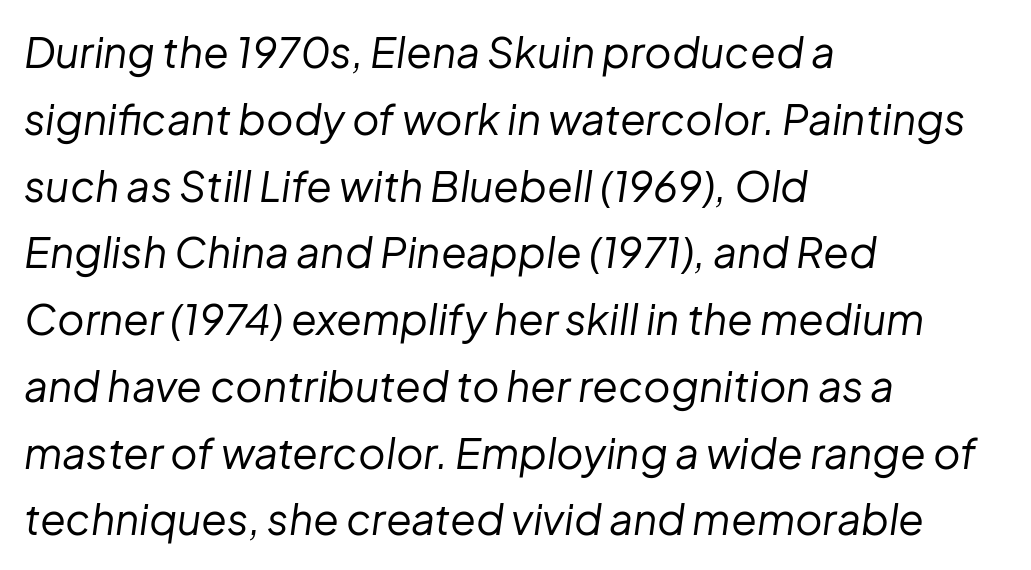
{"italic": "yes", "lean": "right", "slant_degrees": 8, "bold": "no", "weight": "regular", "width": "normal", "stroke_contrast": "low", "x_height": "medium", "monospaced": "no", "underline": "no", "align": "left", "line_spacing": "normal", "line_spacing_ratio": 1.59, "letter_spacing": "normal", "letter_spacing_em": 0.0, "glyph_px": 42}
